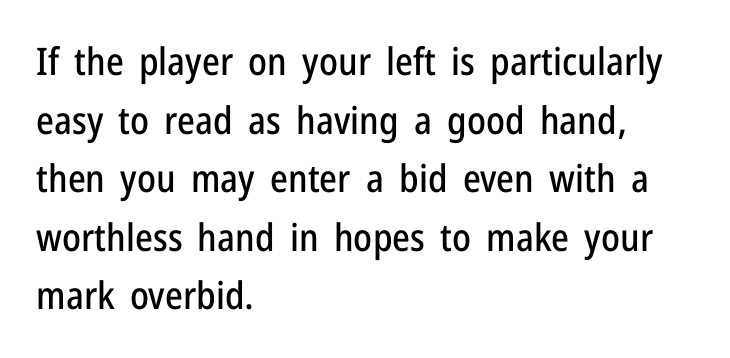
Tracking value appears to be zero — textbook default spacing. Look at the bottom of the vertical strokes: they stop flat, with no serifs. Underline: absent. The vertical gap from one line to the next is medium.
